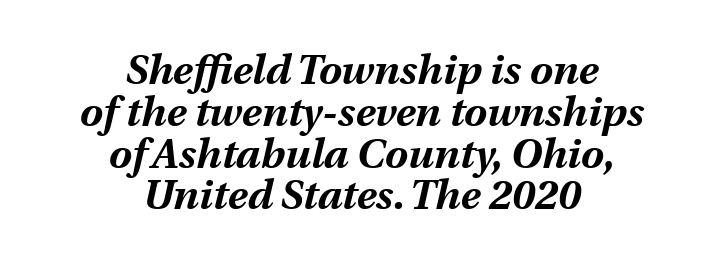
{"italic": "yes", "lean": "right", "slant_degrees": 13, "bold": "yes", "weight": "bold", "width": "normal", "stroke_contrast": "medium", "x_height": "medium", "monospaced": "no", "underline": "no", "align": "center", "line_spacing": "tight", "line_spacing_ratio": 1.02, "letter_spacing": "normal", "letter_spacing_em": 0.0, "glyph_px": 41}
